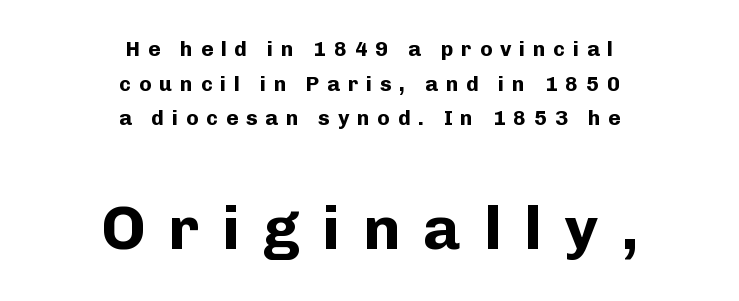
Rule under the text: the space is simply empty. Line starts and ends both wander, symmetrically. Baseline-to-baseline distance is the conventional proportion of letter height. Grotesque or geometric, the face here clearly has no serifs. The letters in the lower block stand taller than those in the block above.
